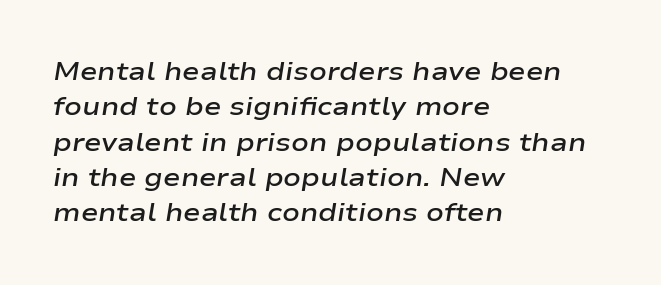
The image shows 26 px text type, italic (leaning right); set left-aligned, normal line spacing (1.36x), normal letter spacing, not underlined.
